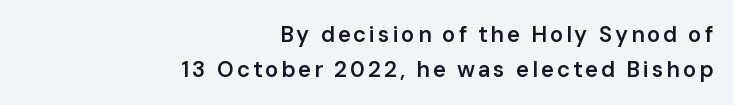
The image shows 22 px text type, upright; set right-aligned, normal line spacing (1.6x), not underlined.
